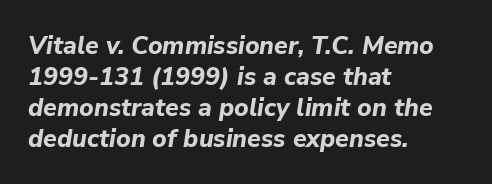
{"italic": "yes", "lean": "right", "slant_degrees": 9, "bold": "yes", "underline": "no", "align": "left", "line_spacing_ratio": 1.24, "letter_spacing": "normal", "letter_spacing_em": 0.0, "glyph_px": 25}
